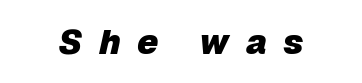
Q: Is the text bold? A: Yes.
Q: Is the text italic (slanted)? A: Yes, it leans right by about 12 degrees.
Q: Is the text underlined? A: No.
Q: Is the spacing between letters normal or unusually wide? A: Unusually wide.
Q: Width (condensed, normal, or wide)? A: Normal.
Q: Stroke contrast? A: Low.
Q: x-height? A: Medium.
Q: Monospaced? A: No.
